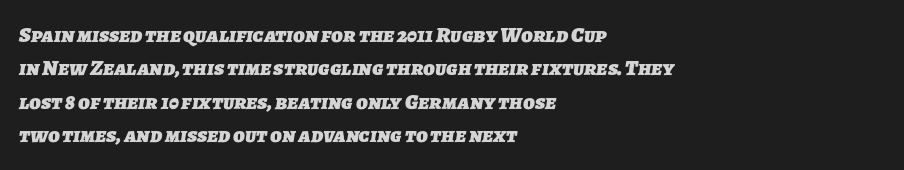
Caption: multi-line text, flush left, ragged right. A clean baseline with only descenders dipping below it. Inter-character spacing is left at the font's built-in metrics. Set as a true bold cut, around the 700 mark. The designer left line spacing at the default.
